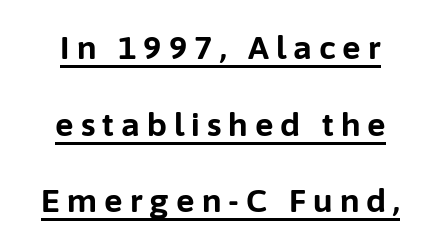
{"serif": "no", "italic": "no", "bold": "yes", "weight": "bold", "width": "normal", "stroke_contrast": "low", "x_height": "medium", "monospaced": "no", "underline": "yes", "line_spacing": "loose", "line_spacing_ratio": 2.47, "letter_spacing": "wide", "letter_spacing_em": 0.23, "glyph_px": 31}
